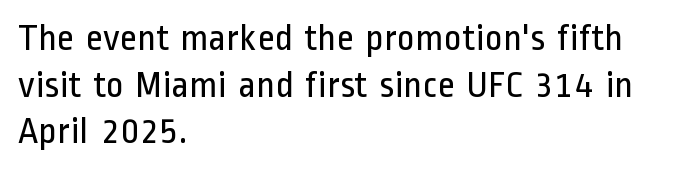
{"serif": "no", "italic": "no", "bold": "no", "weight": "regular", "width": "condensed", "stroke_contrast": "low", "x_height": "medium", "monospaced": "no", "underline": "no", "align": "left", "line_spacing_ratio": 1.23, "letter_spacing": "normal", "letter_spacing_em": 0.0, "glyph_px": 38}
